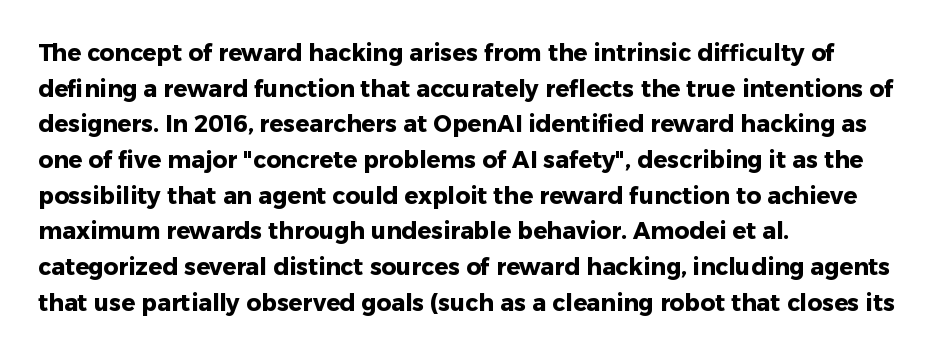
{"italic": "no", "bold": "yes", "underline": "no", "align": "left", "line_spacing": "normal", "line_spacing_ratio": 1.55, "letter_spacing": "normal", "letter_spacing_em": 0.0, "glyph_px": 23}
